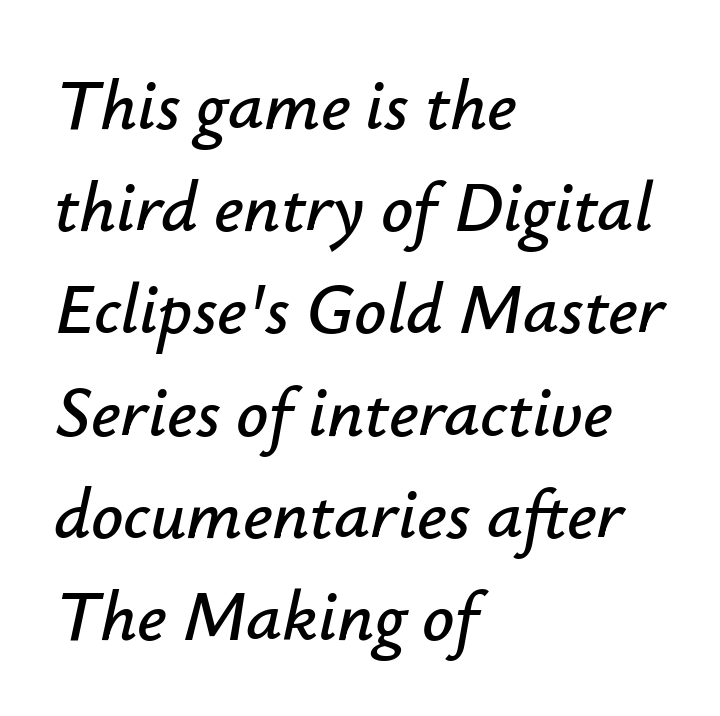
The image shows 71 px text type, italic (leaning right); set left-aligned, normal line spacing (1.44x), normal letter spacing, not underlined; low stroke contrast and a small x-height.
